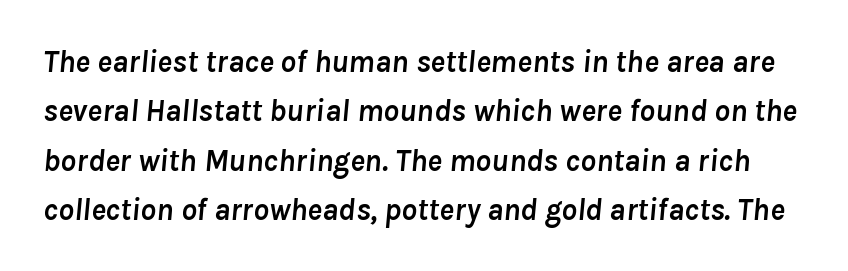
{"italic": "yes", "lean": "right", "slant_degrees": 8, "bold": "yes", "weight": "semibold", "width": "normal", "stroke_contrast": "low", "x_height": "medium", "monospaced": "no", "underline": "no", "line_spacing": "normal", "line_spacing_ratio": 1.59, "letter_spacing": "normal", "letter_spacing_em": 0.0, "glyph_px": 31}
